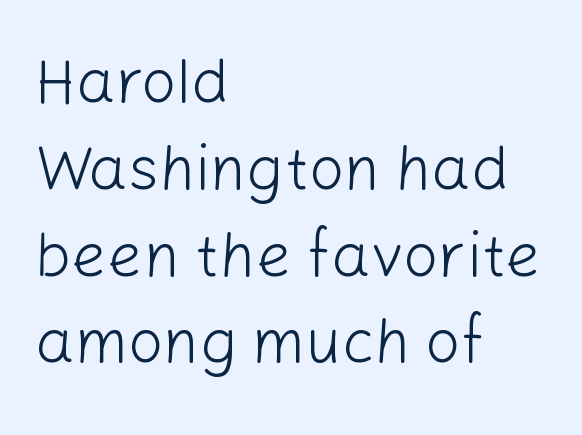
Q: Is the text bold? A: No.
Q: Is the text italic (slanted)? A: No, it is upright.
Q: Is the typeface a serif or a sans-serif typeface? A: Sans-serif.
Q: Is the text underlined? A: No.
Q: How is the paragraph aligned? A: Left-aligned.
Q: Is the spacing between letters normal or unusually wide? A: Normal.
Q: Is the spacing between lines tight, normal or loose? A: Normal.
Q: Width (condensed, normal, or wide)? A: Normal.
Q: Stroke contrast? A: Low.
Q: x-height? A: Medium.
Q: Monospaced? A: No.
